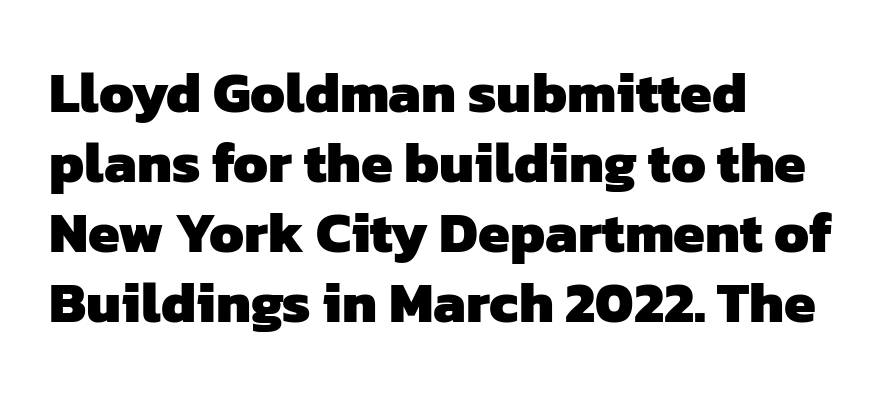
Summary of weight: heavy, a full bold. What stands out about the letter spacing? Nothing — it is the standard amount. Every row of glyphs begins at an identical x-position on the left. The rendering shows plain stroke endings on the letterforms — a sans-serif design.
